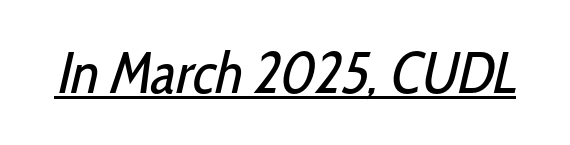
Q: Is the text bold? A: No.
Q: Is the typeface a serif or a sans-serif typeface? A: Sans-serif.
Q: Is the text underlined? A: Yes.
Q: Is the spacing between letters normal or unusually wide? A: Normal.
Q: Width (condensed, normal, or wide)? A: Condensed.
Q: Stroke contrast? A: Low.
Q: x-height? A: Medium.
Q: Monospaced? A: No.
